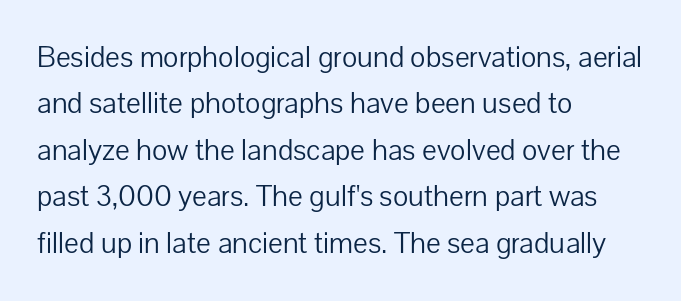
Honestly, the row spacing looks completely unremarkable. Just letters on the line, the space beneath them empty. These lines are composed in type without serifs. Every character sits straight up, as roman type does. Layout note: lines flush left. On a weight scale, this lands at 450 or below.
